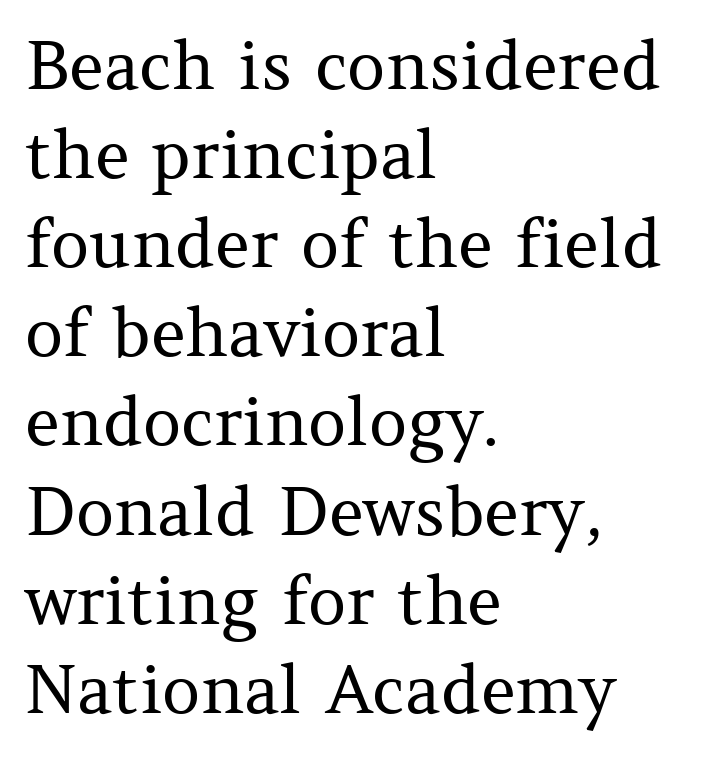
The image shows 67 px regular-weight serif type, upright; set left-aligned, normal line spacing (1.33x), normal letter spacing, not underlined; medium stroke contrast and a medium x-height.
